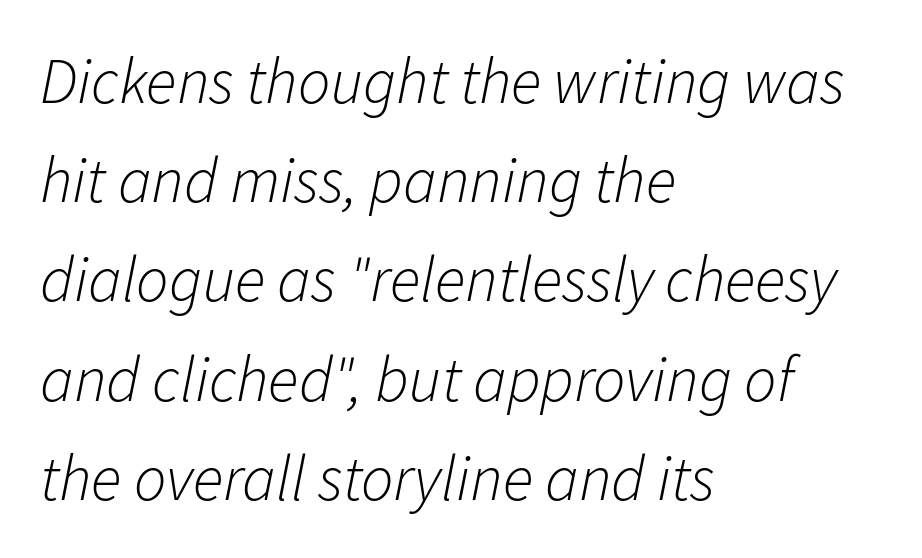
The vertical gap from one line to the next is medium. Observe the ordinary spacing: letters are neighbours, not strangers. These lines are rendered in a variable-pitch font. Tall strokes in this sample are angled rather than plumb. Leftover space on each line is placed entirely after the last word. Descender tails drop into unmarked territory.
